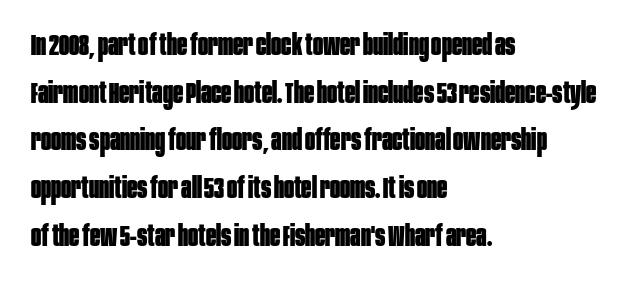
{"serif": "no", "italic": "no", "bold": "yes", "weight": "bold", "width": "condensed", "stroke_contrast": "low", "x_height": "large", "monospaced": "no", "underline": "no", "align": "left", "line_spacing": "normal", "line_spacing_ratio": 1.59, "letter_spacing": "normal", "letter_spacing_em": 0.0, "glyph_px": 30}
